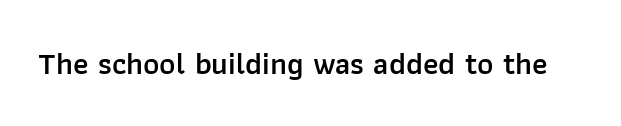
Q: Is the text bold? A: Semi-bold.
Q: Is the text italic (slanted)? A: No, it is upright.
Q: Is the typeface a serif or a sans-serif typeface? A: Sans-serif.
Q: Is the text underlined? A: No.
Q: Is the spacing between letters normal or unusually wide? A: Normal.
Q: Width (condensed, normal, or wide)? A: Normal.
Q: Stroke contrast? A: Low.
Q: x-height? A: Medium.
Q: Monospaced? A: No.
